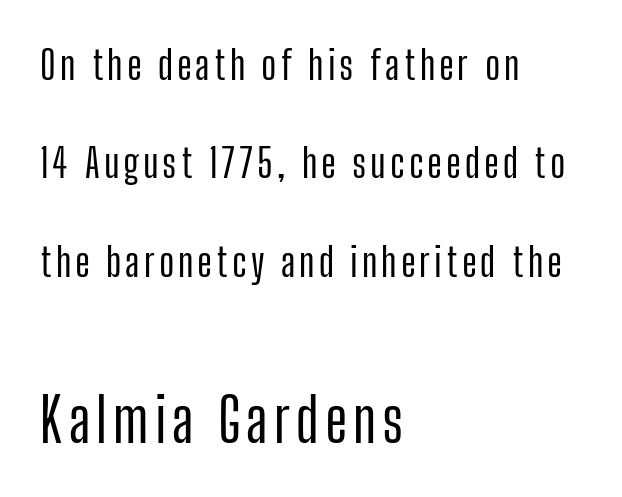
{"serif": "no", "italic": "no", "width": "condensed", "stroke_contrast": "low", "x_height": "medium", "monospaced": "no", "underline": "no", "align": "left", "line_spacing": "loose", "line_spacing_ratio": 2.46, "larger_block": "second", "size_ratio": 1.5, "glyph_px": 60}
